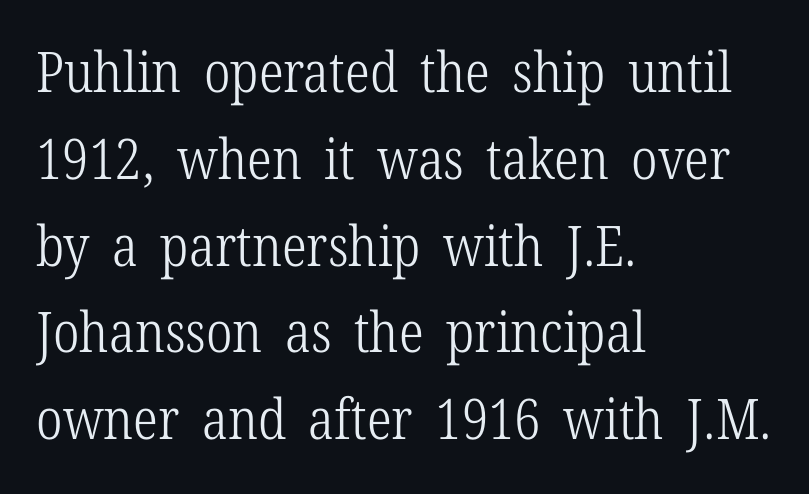
{"serif": "yes", "italic": "no", "bold": "no", "weight": "light", "width": "condensed", "stroke_contrast": "low", "x_height": "medium", "monospaced": "no", "underline": "no", "align": "left", "line_spacing": "normal", "line_spacing_ratio": 1.55, "letter_spacing": "normal", "letter_spacing_em": 0.0, "glyph_px": 56}
